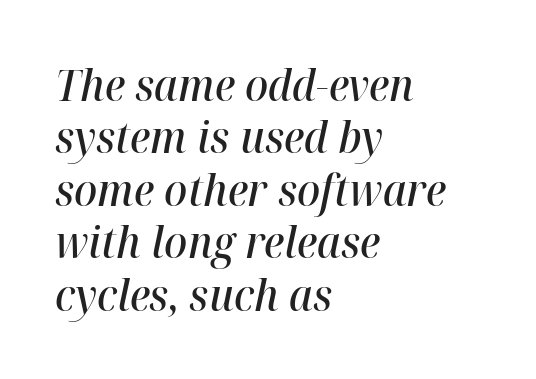
{"italic": "yes", "lean": "right", "slant_degrees": 12, "bold": "semi", "weight": "semibold", "width": "normal", "stroke_contrast": "high", "x_height": "medium", "monospaced": "no", "underline": "no", "align": "left", "line_spacing_ratio": 1.22, "letter_spacing": "normal", "letter_spacing_em": 0.0, "glyph_px": 43}
